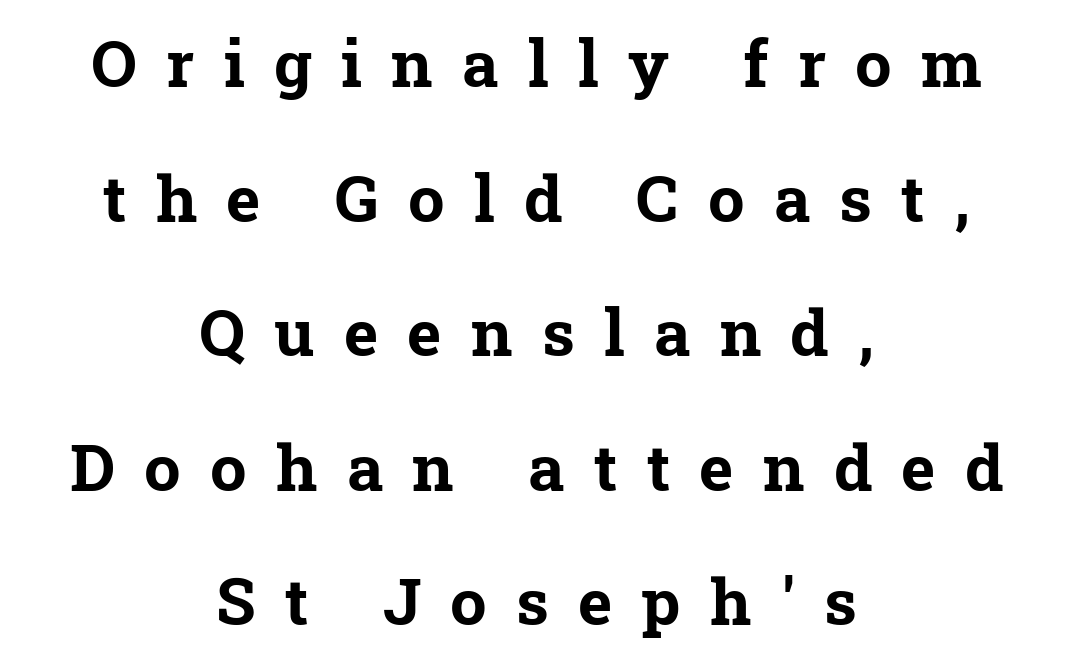
{"serif": "yes", "bold": "yes", "weight": "bold", "width": "normal", "stroke_contrast": "low", "x_height": "medium", "monospaced": "no", "underline": "no", "align": "center", "line_spacing": "loose", "line_spacing_ratio": 2.07, "letter_spacing": "wide", "letter_spacing_em": 0.45, "glyph_px": 65}
